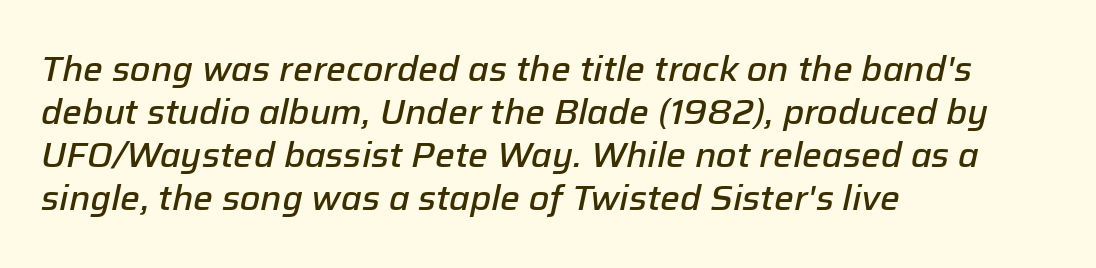
Q: Is the text bold? A: Semi-bold.
Q: Is the text italic (slanted)? A: Yes, it leans right by about 12 degrees.
Q: Is the text underlined? A: No.
Q: How is the paragraph aligned? A: Left-aligned.
Q: Is the spacing between letters normal or unusually wide? A: Normal.
Q: Width (condensed, normal, or wide)? A: Normal.
Q: Stroke contrast? A: Low.
Q: x-height? A: Medium.
Q: Monospaced? A: No.
